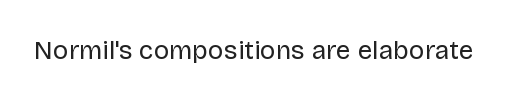
A roman cut, with each character standing at attention. Decoration check: the copy has no underline. The gaps between neighbouring characters are ordinary and unremarkable. Bold? No — there's no thickening of the strokes.
